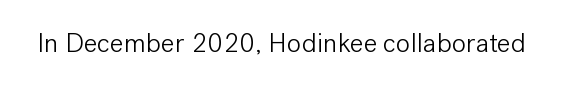
The image shows 27 px text type, upright; set normal letter spacing, not underlined.
